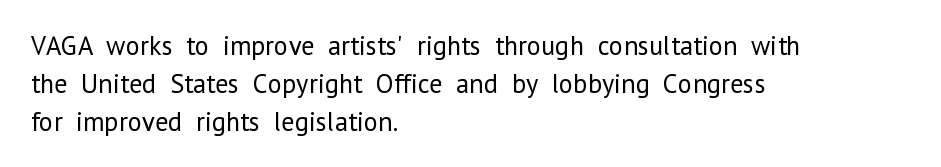
Q: Is the text bold? A: No.
Q: Is the text italic (slanted)? A: No, it is upright.
Q: Is the text underlined? A: No.
Q: How is the paragraph aligned? A: Left-aligned.
Q: Is the spacing between letters normal or unusually wide? A: Normal.
Q: Is the spacing between lines tight, normal or loose? A: Normal.
